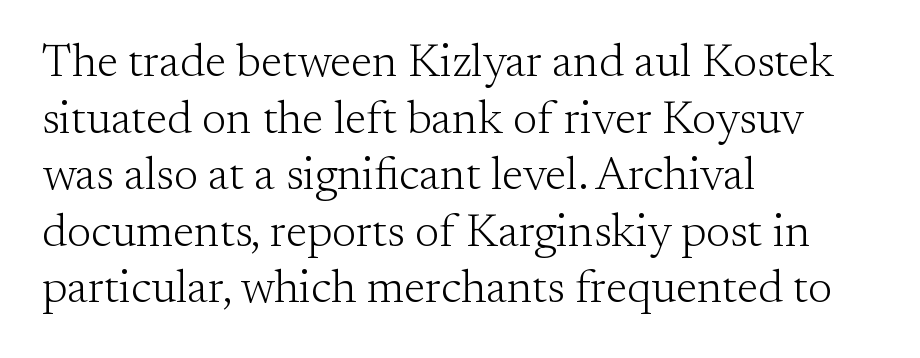
The image shows 46 px light serif type, upright; set left-aligned, line spacing 1.23x, normal letter spacing, not underlined; medium stroke contrast and a small x-height.
